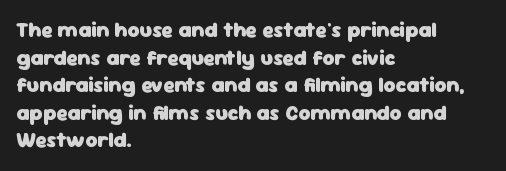
Normally led — the rows are evenly, conventionally spaced. Caption: standard tracking, unaltered. Check the space under the baseline: it is left empty. This sample is left-justified, so line endings fall wherever the words run out. These lines were composed using upright roman letters.
